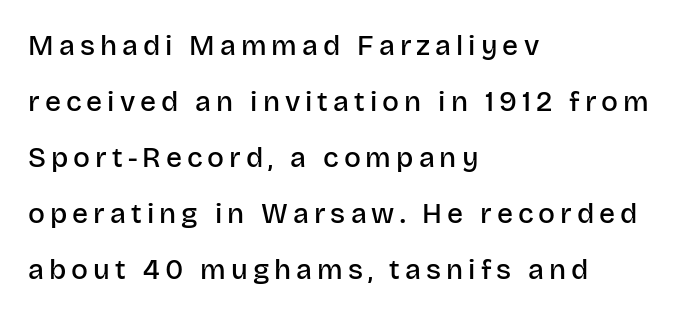
Q: Is the text bold? A: Semi-bold.
Q: Is the text italic (slanted)? A: No, it is upright.
Q: Is the typeface a serif or a sans-serif typeface? A: Sans-serif.
Q: Is the text underlined? A: No.
Q: How is the paragraph aligned? A: Left-aligned.
Q: Is the spacing between lines tight, normal or loose? A: Loose.
Q: Width (condensed, normal, or wide)? A: Normal.
Q: Stroke contrast? A: Low.
Q: x-height? A: Large.
Q: Monospaced? A: No.
